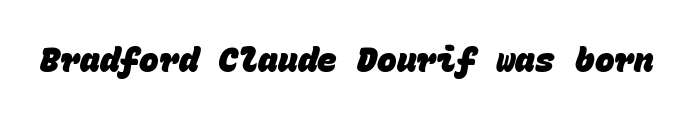
This rendering employs a face without finishing strokes, i.e., a sans-serif. The face used here is monospaced, like something from a code editor. Anything drawn beneath the words? Only blank space. Students, note that the glyphs here touch the page at normal intervals.
